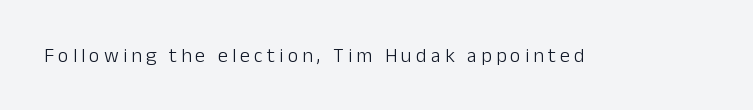
Tall strokes in this sample are plumb rather than angled. Loose tracking; the words dissolve into strings of separated letters. Stroke mass is kept to a normal reading level or below. Glance below the letters and you will spot only blank space.
